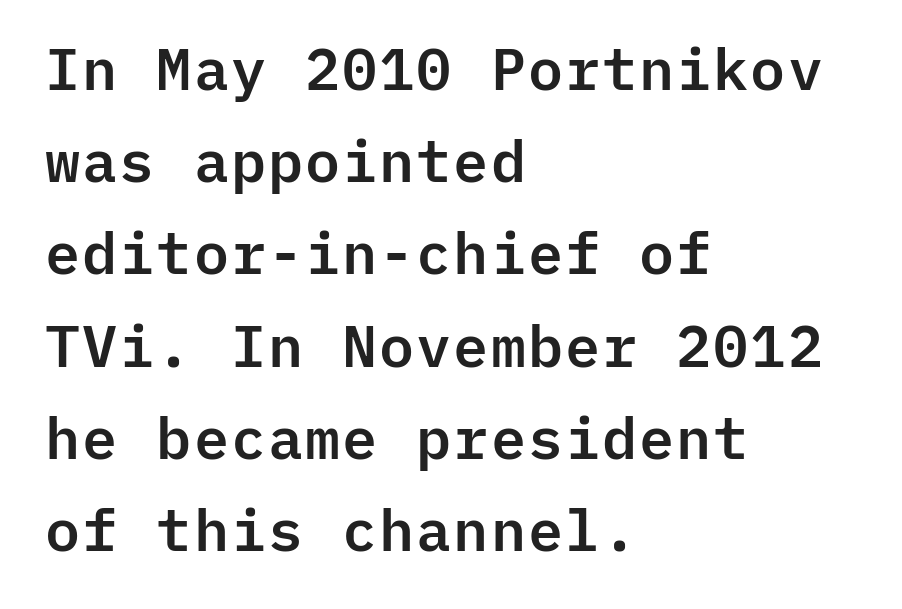
Any mark beneath the type? The region is blank. These lines are rendered in a fixed-pitch font. Is the letter spacing exaggerated? No — it looks like the ordinary default. Leading: standard. Does the lettering tilt? It doesn't — this is upright.
